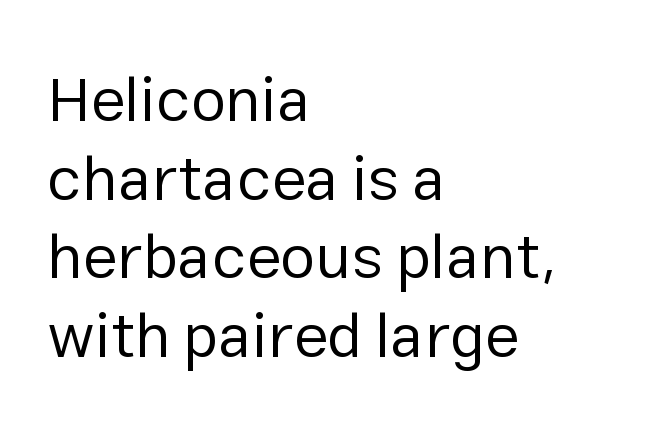
The image shows 63 px regular-weight sans-serif type, upright; set left-aligned, normal line spacing (1.25x), normal letter spacing, not underlined; low stroke contrast and a medium x-height.
